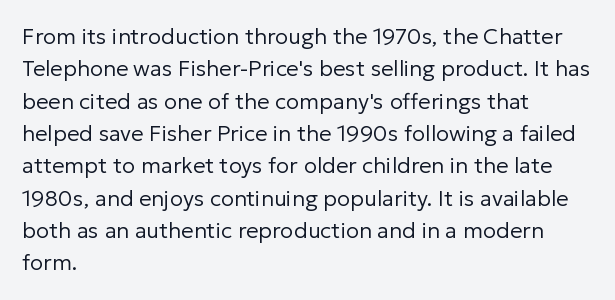
Q: Is the text bold? A: No.
Q: Is the text italic (slanted)? A: No, it is upright.
Q: Is the text underlined? A: No.
Q: How is the paragraph aligned? A: Left-aligned.
Q: Is the spacing between letters normal or unusually wide? A: Normal.
Q: Is the spacing between lines tight, normal or loose? A: Normal.
